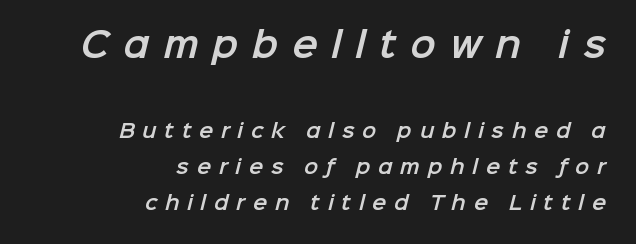
The lines are spread far apart with generous leading. The letters in the upper block stand taller than those in the block below. The rendering shows plain stroke endings on the letterforms — a sans-serif design. Varying glyph widths throughout — classic text-font behaviour. Inter-character spacing is expanded well beyond the font's built-in metrics.
